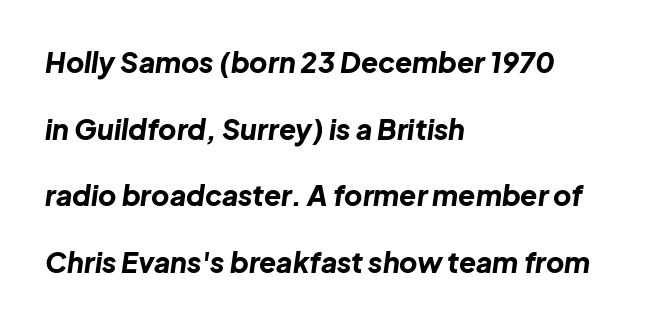
The image shows 28 px bold type, italic (leaning right); set left-aligned, loose line spacing (2.38x), normal letter spacing, not underlined; low stroke contrast and a medium x-height.
